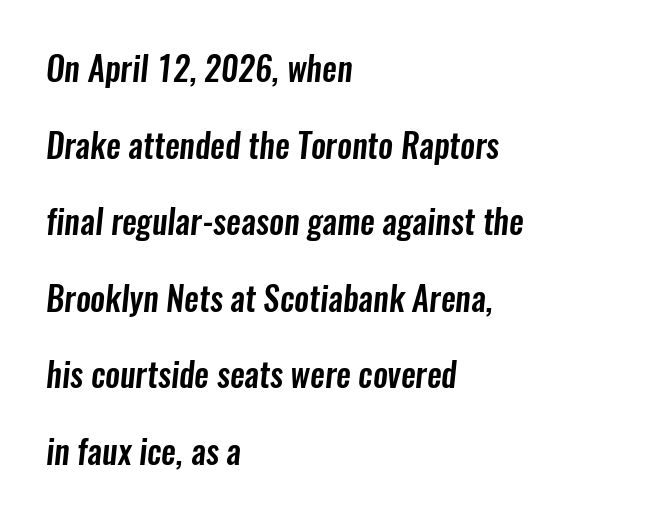
{"serif": "no", "width": "condensed", "stroke_contrast": "low", "x_height": "medium", "monospaced": "no", "underline": "no", "align": "left", "line_spacing": "loose", "line_spacing_ratio": 2.32, "letter_spacing": "normal", "letter_spacing_em": 0.0, "glyph_px": 33}
